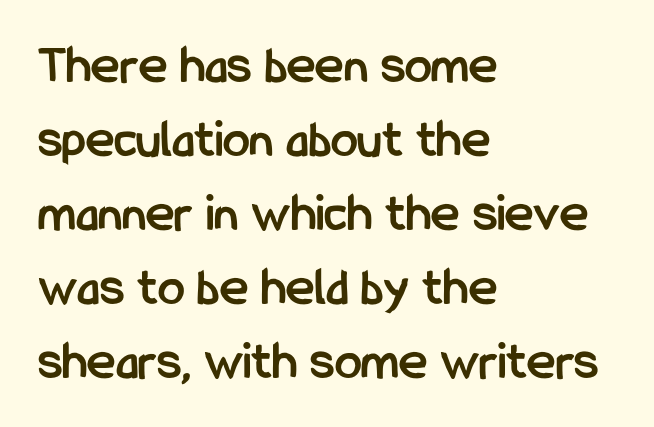
Q: Is the text bold? A: Yes.
Q: Is the text italic (slanted)? A: No, it is upright.
Q: Is the typeface a serif or a sans-serif typeface? A: Sans-serif.
Q: Is the text underlined? A: No.
Q: How is the paragraph aligned? A: Left-aligned.
Q: Is the spacing between letters normal or unusually wide? A: Normal.
Q: Is the spacing between lines tight, normal or loose? A: Normal.
Q: Width (condensed, normal, or wide)? A: Condensed.
Q: Stroke contrast? A: Low.
Q: x-height? A: Medium.
Q: Monospaced? A: No.
